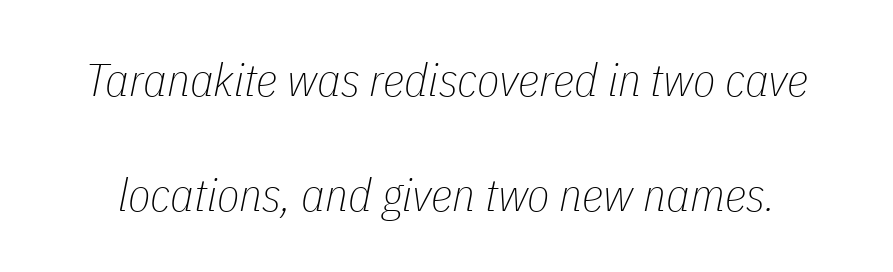
The axis of the letterforms is tilted away from vertical. Summary of weight: not heavy and not bold. The letters advance in unequal steps, a hallmark of proportional type. Between one letter and the next there's only the usual sliver of space.
